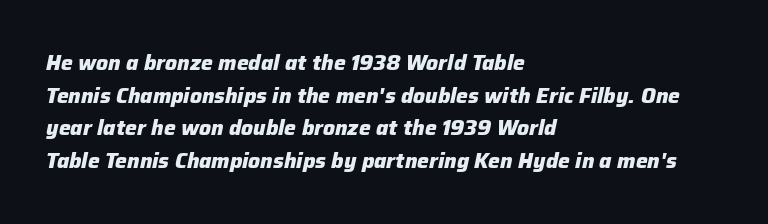
No extra tracking has been applied to these lines. This block has exactly the height ordinary leading produces. Line beginnings align vertically; line endings do not. These lines carry a lot of weight — the face is fully bold. The gap between lines stays unmarked.
